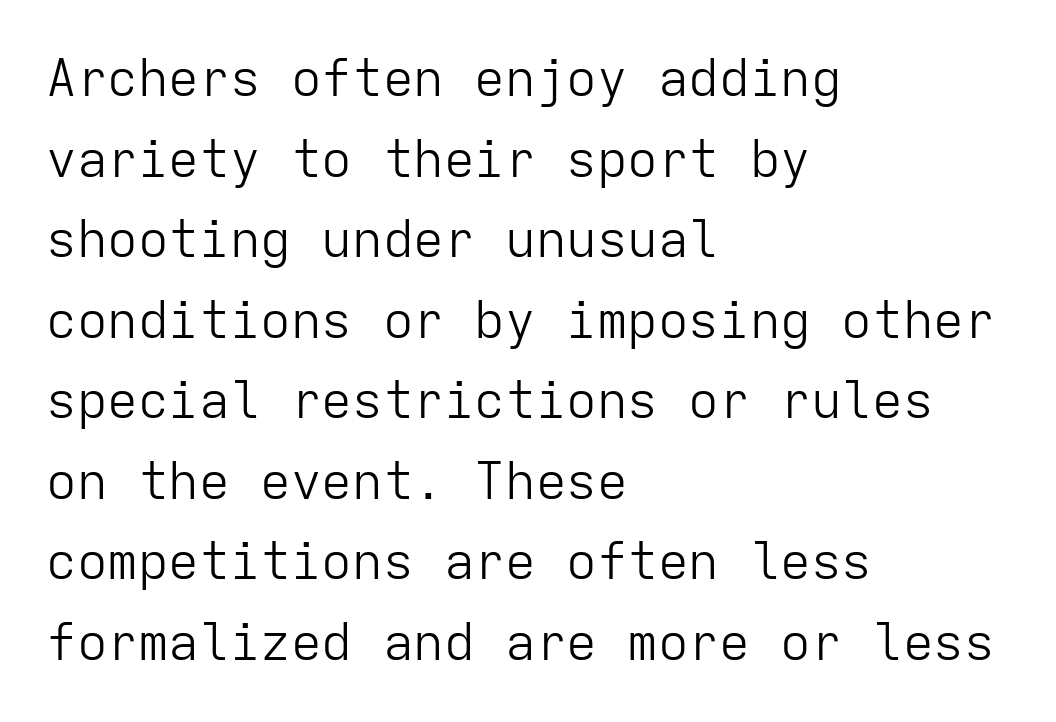
The block of text has a typical density, with ordinary space between rows. The font sits on the lighter half of the weight spectrum, regular included. The passage shown is typeset with a sans-serif family. The strip under each line holds only bare page. The letters stand upright; this is a roman face. The typesetter chose a ragged-right arrangement here.
